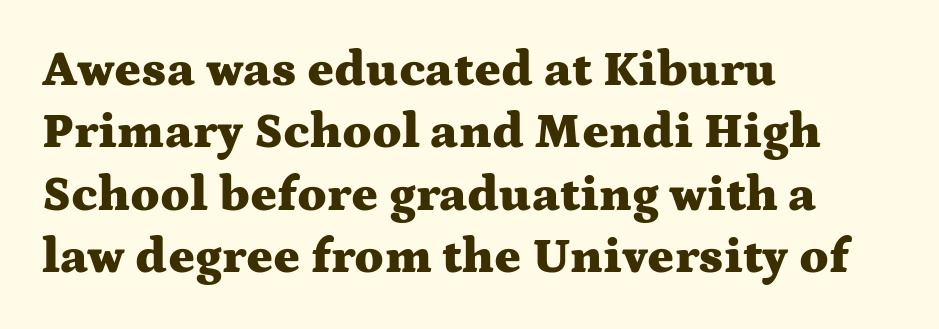
Q: Is the text bold? A: Yes.
Q: Is the text italic (slanted)? A: No, it is upright.
Q: Is the typeface a serif or a sans-serif typeface? A: Serif.
Q: Is the text underlined? A: No.
Q: How is the paragraph aligned? A: Left-aligned.
Q: Is the spacing between letters normal or unusually wide? A: Normal.
Q: Is the spacing between lines tight, normal or loose? A: Normal.
Q: Width (condensed, normal, or wide)? A: Wide.
Q: Stroke contrast? A: Medium.
Q: x-height? A: Medium.
Q: Monospaced? A: No.
